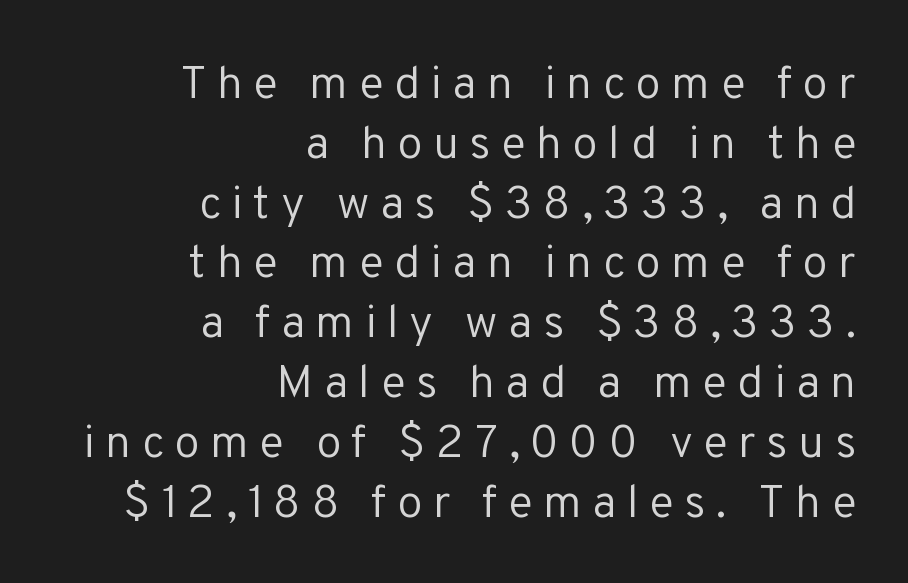
The image shows 46 px regular-weight sans-serif type, upright; set right-aligned, normal line spacing (1.3x), unusually wide letter spacing (+0.23 em), not underlined; low stroke contrast and a medium x-height.
